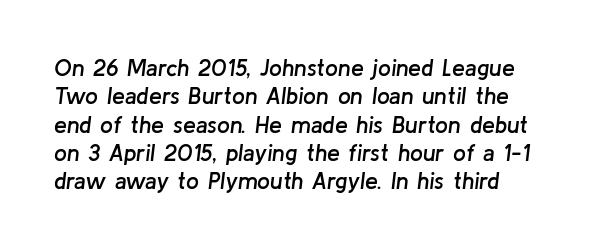
The image shows 23 px text type, italic (leaning right); set line spacing 1.23x, normal letter spacing, not underlined.
